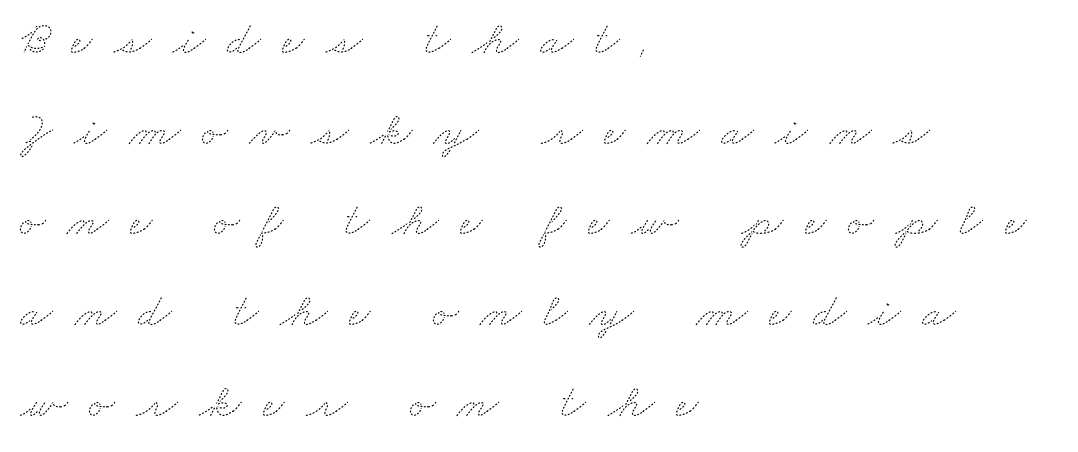
{"bold": "no", "weight": "thin", "width": "wide", "stroke_contrast": "medium", "x_height": "small", "monospaced": "no", "underline": "no", "align": "left", "line_spacing_ratio": 1.89, "letter_spacing": "wide", "letter_spacing_em": 0.45, "glyph_px": 48}
